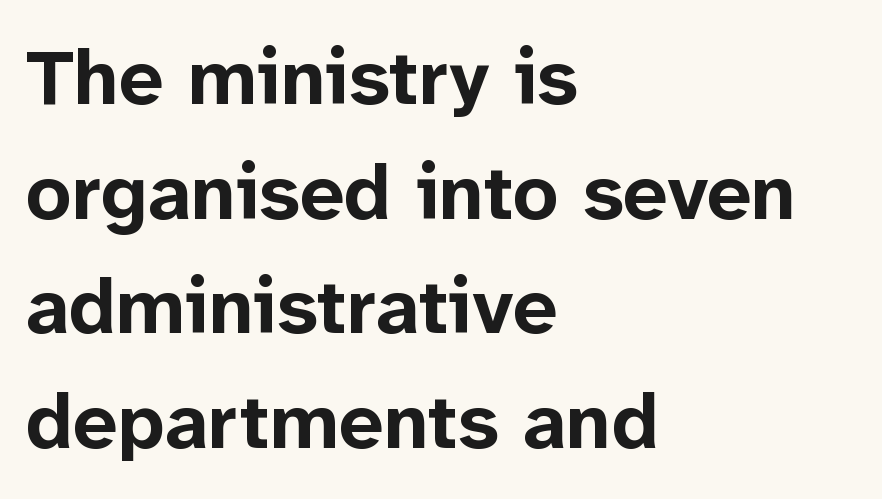
The image shows 79 px bold sans-serif type, upright; set left-aligned, normal line spacing (1.45x), normal letter spacing, not underlined; low stroke contrast and a medium x-height.
